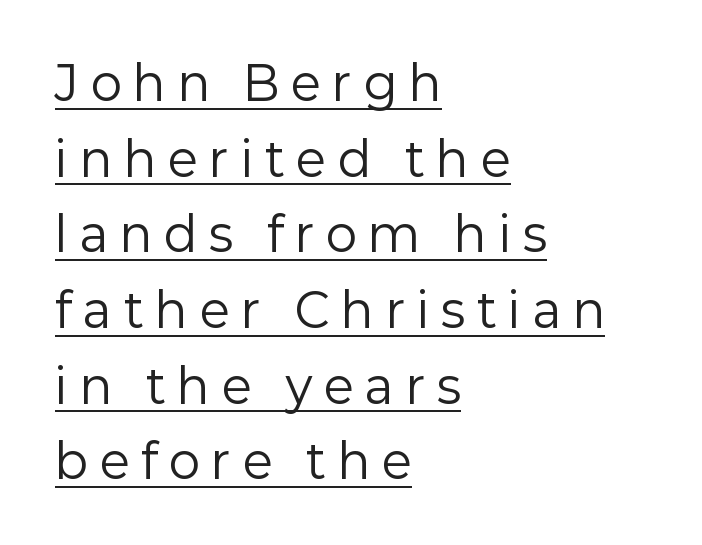
{"serif": "no", "italic": "no", "bold": "no", "weight": "regular", "width": "normal", "stroke_contrast": "low", "x_height": "medium", "monospaced": "no", "underline": "yes", "align": "left", "line_spacing": "normal", "line_spacing_ratio": 1.61, "letter_spacing": "wide", "letter_spacing_em": 0.26, "glyph_px": 47}
